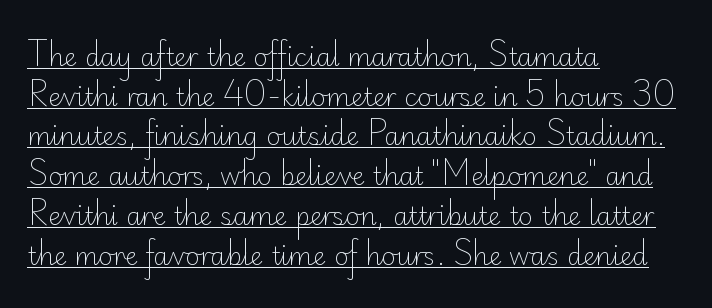
Teacher's note: observe the even left margin — that is flush-left alignment. Notice how a bar underscores the lettering throughout. Is there any slant? The stems are plumb. The rendering keeps characters at their native spacing. If you measured baseline to baseline, you'd find a middling distance.
